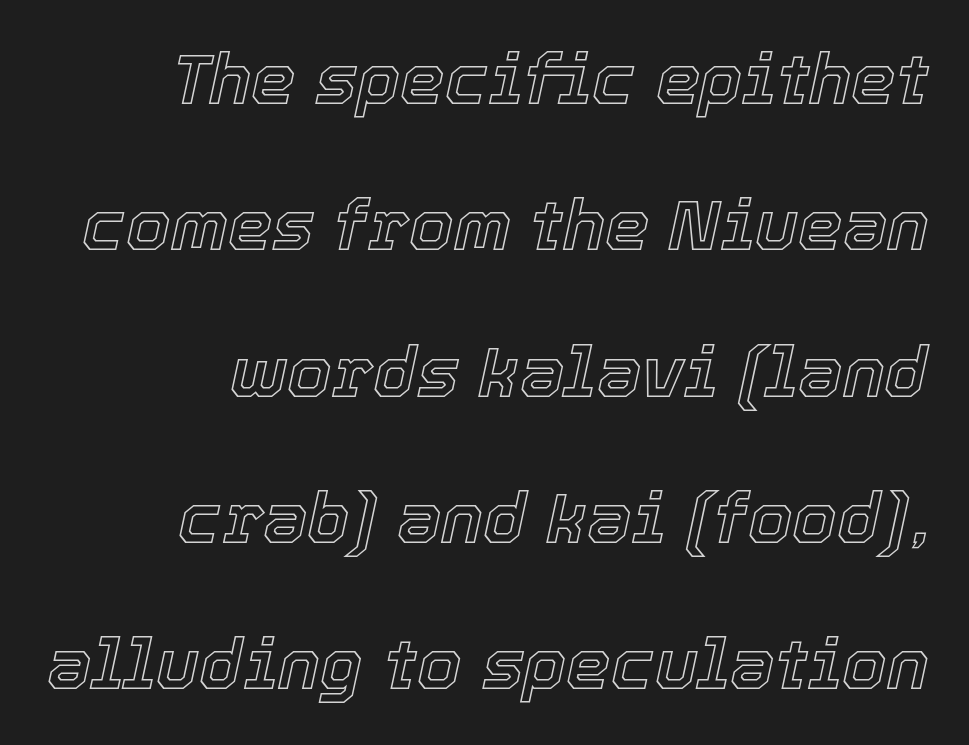
Q: Is the text italic (slanted)? A: Yes, it leans right by about 12 degrees.
Q: Is the text underlined? A: No.
Q: How is the paragraph aligned? A: Right-aligned.
Q: Is the spacing between letters normal or unusually wide? A: Normal.
Q: Is the spacing between lines tight, normal or loose? A: Loose.
Q: Width (condensed, normal, or wide)? A: Normal.
Q: x-height? A: Medium.
Q: Monospaced? A: No.
